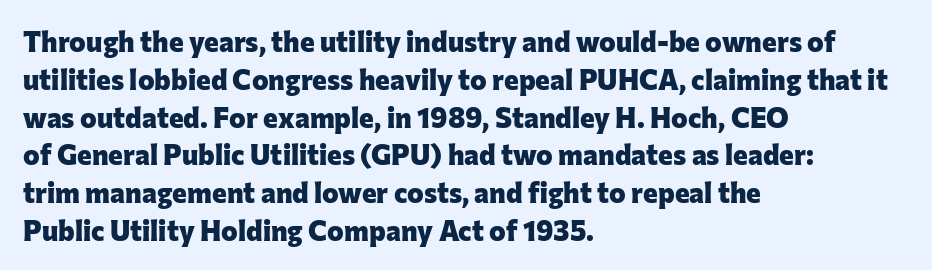
The image shows 28 px heavy sans-serif type, upright; set left-aligned, normal line spacing (1.35x), normal letter spacing, not underlined; low stroke contrast and a medium x-height.
